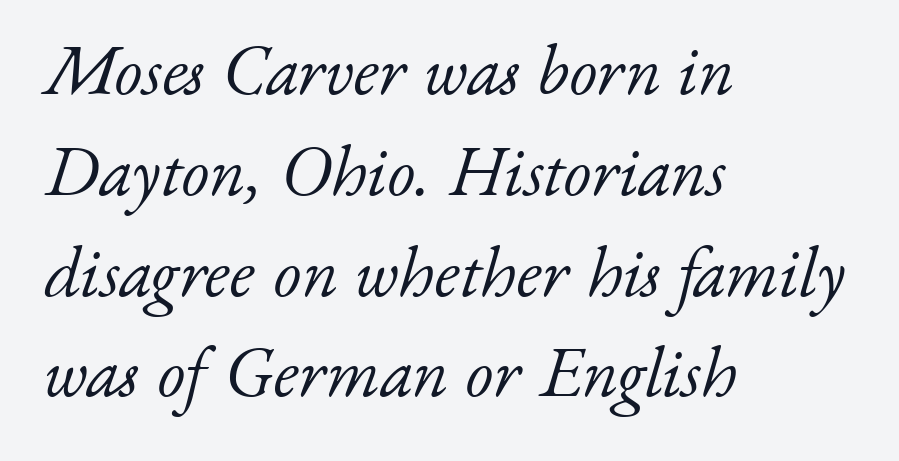
Q: Is the text bold? A: No.
Q: Is the text italic (slanted)? A: Yes, it leans right by about 17 degrees.
Q: Is the typeface a serif or a sans-serif typeface? A: Serif.
Q: Is the text underlined? A: No.
Q: How is the paragraph aligned? A: Left-aligned.
Q: Is the spacing between letters normal or unusually wide? A: Normal.
Q: Is the spacing between lines tight, normal or loose? A: Normal.
Q: Width (condensed, normal, or wide)? A: Normal.
Q: Stroke contrast? A: Low.
Q: x-height? A: Small.
Q: Monospaced? A: No.
